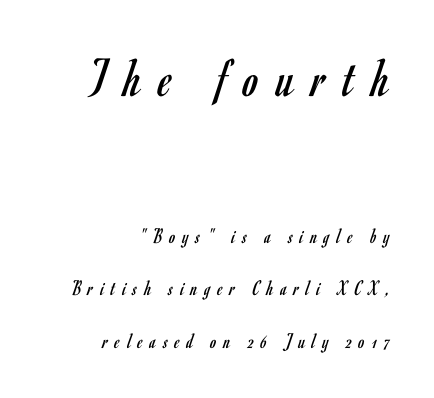
{"serif": "no", "bold": "no", "weight": "regular", "width": "condensed", "stroke_contrast": "low", "x_height": "small", "monospaced": "no", "underline": "no", "align": "right", "line_spacing": "loose", "line_spacing_ratio": 2.38, "letter_spacing": "wide", "letter_spacing_em": 0.32, "larger_block": "first", "size_ratio": 2.55, "glyph_px": 56}
